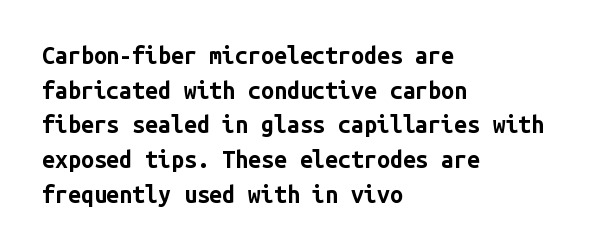
{"italic": "no", "bold": "yes", "underline": "no", "align": "left", "line_spacing": "normal", "line_spacing_ratio": 1.51, "letter_spacing": "normal", "letter_spacing_em": 0.0, "glyph_px": 23}
